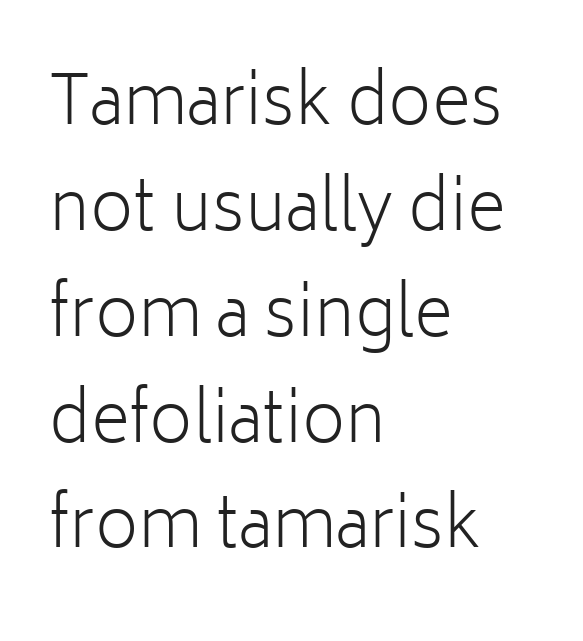
In terms of letterform style, serifs are entirely absent. These lines sit exactly where default settings would place them. Spacing verdict: proportional, widths tailored to each character. Heaviness? Minimal to ordinary, like unemphasized prose.
